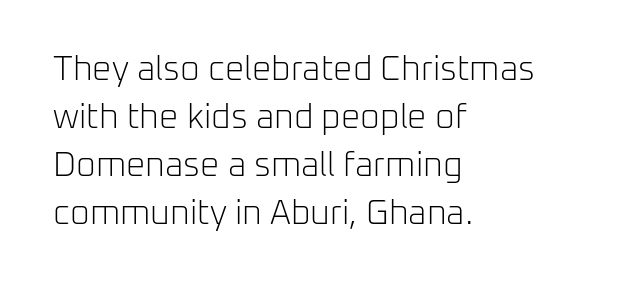
Q: Is the text bold? A: No.
Q: Is the text italic (slanted)? A: No, it is upright.
Q: Is the typeface a serif or a sans-serif typeface? A: Sans-serif.
Q: Is the text underlined? A: No.
Q: How is the paragraph aligned? A: Left-aligned.
Q: Is the spacing between letters normal or unusually wide? A: Normal.
Q: Is the spacing between lines tight, normal or loose? A: Normal.
Q: Width (condensed, normal, or wide)? A: Normal.
Q: Stroke contrast? A: Low.
Q: x-height? A: Medium.
Q: Monospaced? A: No.
